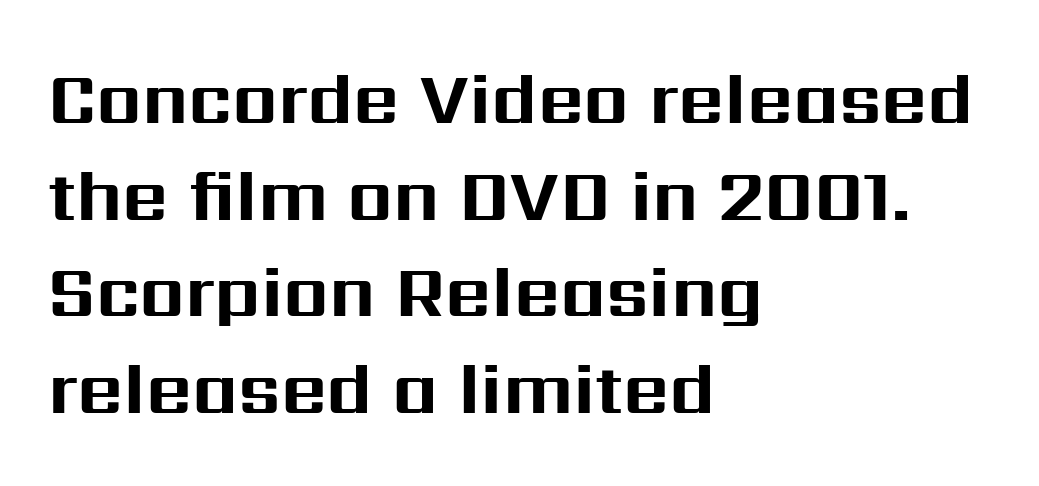
Q: Is the text bold? A: Yes.
Q: Is the text italic (slanted)? A: No, it is upright.
Q: Is the typeface a serif or a sans-serif typeface? A: Sans-serif.
Q: Is the text underlined? A: No.
Q: How is the paragraph aligned? A: Left-aligned.
Q: Is the spacing between letters normal or unusually wide? A: Normal.
Q: Is the spacing between lines tight, normal or loose? A: Normal.
Q: Width (condensed, normal, or wide)? A: Normal.
Q: Stroke contrast? A: Medium.
Q: x-height? A: Medium.
Q: Monospaced? A: No.
